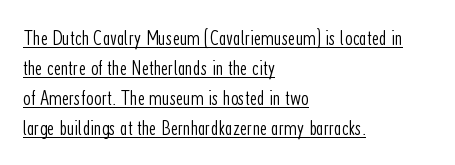
The image shows 22 px text type, upright; set left-aligned, normal line spacing (1.37x), normal letter spacing, underlined.
